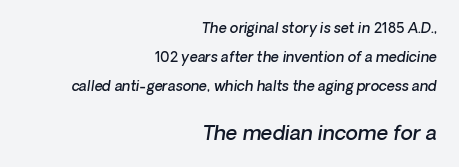
The image shows 20 px text type; set right-aligned, loose line spacing (2.06x), normal letter spacing, not underlined; the second (bottom) block is 1.43x larger.
